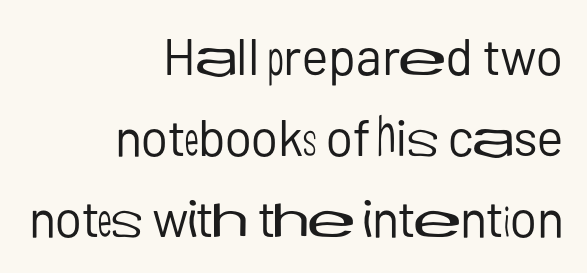
The image shows 51 px regular-weight sans-serif type, upright; set right-aligned, normal line spacing (1.59x), normal letter spacing, not underlined; low stroke contrast and a medium x-height.
